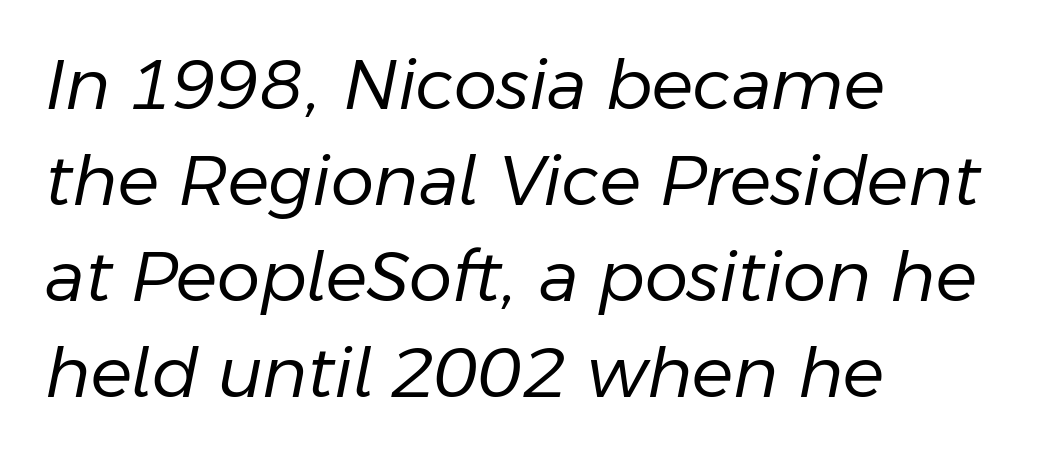
{"italic": "yes", "lean": "right", "slant_degrees": 11, "bold": "no", "weight": "regular", "width": "normal", "stroke_contrast": "low", "x_height": "medium", "monospaced": "no", "underline": "no", "align": "left", "line_spacing": "normal", "line_spacing_ratio": 1.39, "letter_spacing": "normal", "letter_spacing_em": 0.0, "glyph_px": 69}
